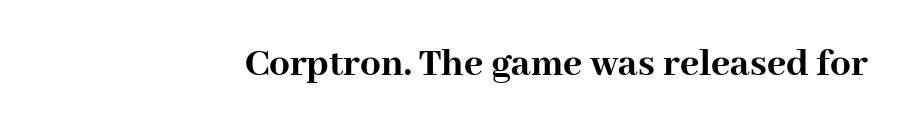
The type is set solid horizontally, with unmodified tracking. A typesetter would call this proportional, since set widths differ per character. Heft: maximum for text — a bold. The area under the type is left untouched.
